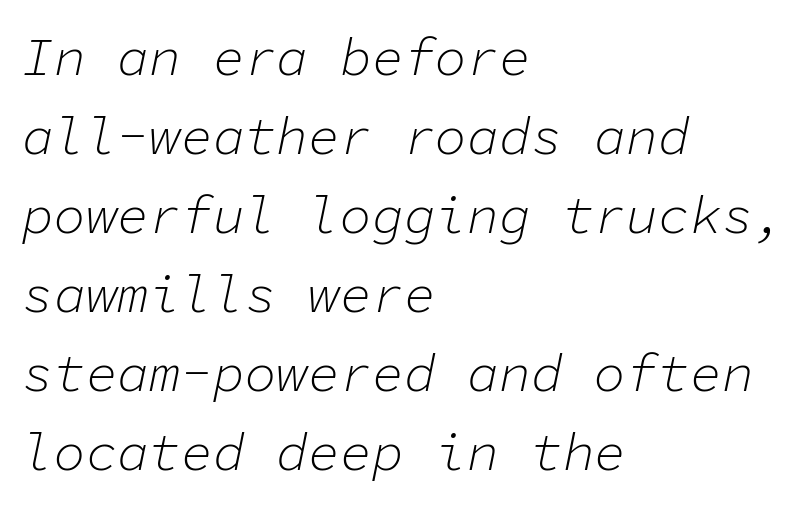
Is this a fixed-width face? Yes — each glyph sits in an identical cell. The cut favours lightness, reaching ordinary text weight at its darkest. You can tell it's italic because the verticals aren't actually vertical. Between one letter and the next there's only the usual sliver of space. Underlining? Definitely not there.
